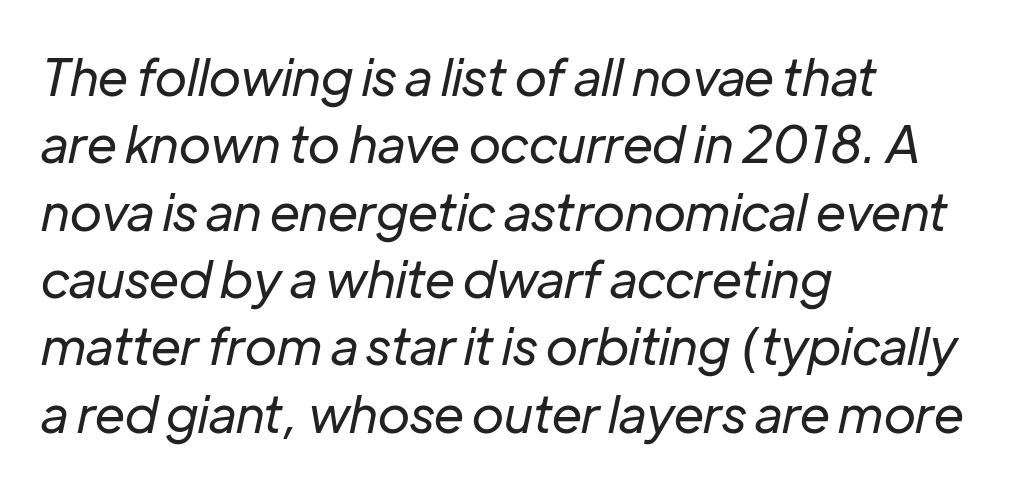
Q: Is the text bold? A: No.
Q: Is the text italic (slanted)? A: Yes, it leans right by about 12 degrees.
Q: Is the text underlined? A: No.
Q: How is the paragraph aligned? A: Left-aligned.
Q: Is the spacing between letters normal or unusually wide? A: Normal.
Q: Is the spacing between lines tight, normal or loose? A: Normal.
Q: Width (condensed, normal, or wide)? A: Normal.
Q: Stroke contrast? A: Low.
Q: x-height? A: Medium.
Q: Monospaced? A: No.
